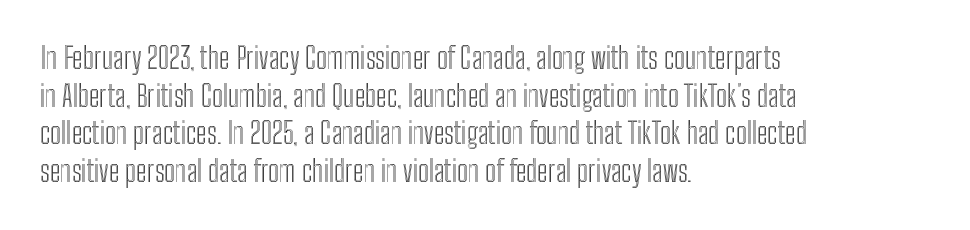
The image shows 29 px condensed type, upright; set left-aligned, normal line spacing (1.3x), normal letter spacing, not underlined; a medium x-height.
